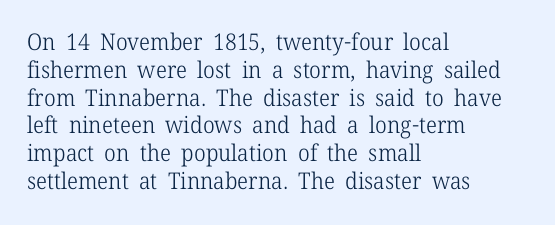
Italic: no, the glyphs are upright roman. Typeset ragged right — the left edge is the straight one. The gaps between neighbouring characters are ordinary and unremarkable. No letter is thick-stroked: the sample isn't bold. Lines of text with bare space underneath.
